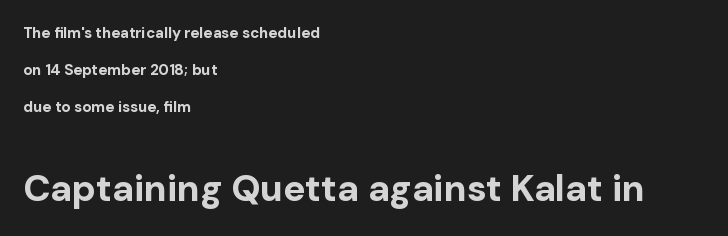
The image shows 37 px bold sans-serif type, upright; set left-aligned, loose line spacing (2.47x), normal letter spacing, not underlined; the second (bottom) block is 2.47x larger; low stroke contrast and a medium x-height.
